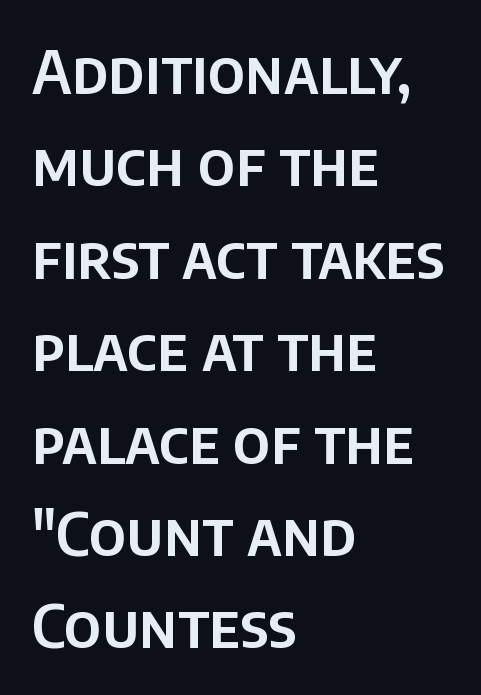
This is sans-serif lettering, the kind often seen on screens and signage. Evenly set lines give the paragraph a standard silhouette. Spacing verdict: proportional, widths tailored to each character. Vertical strokes here are truly vertical.
